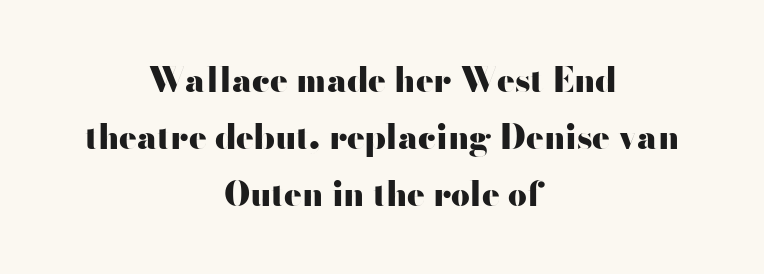
The setting favours the middle, as headings and verse often do. Spacing verdict: proportional, widths tailored to each character. Its strokes are broad and dark, the hallmark of bold type. In terms of posture, this sample is upright.
